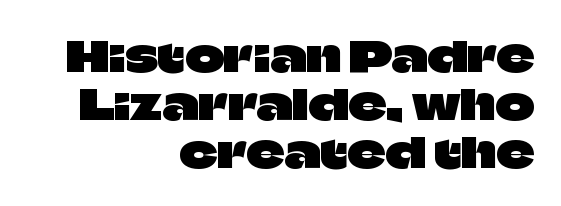
The image shows 42 px sans-serif type, upright; set right-aligned, tight line spacing (1.14x), normal letter spacing, not underlined; low stroke contrast and a large x-height.
